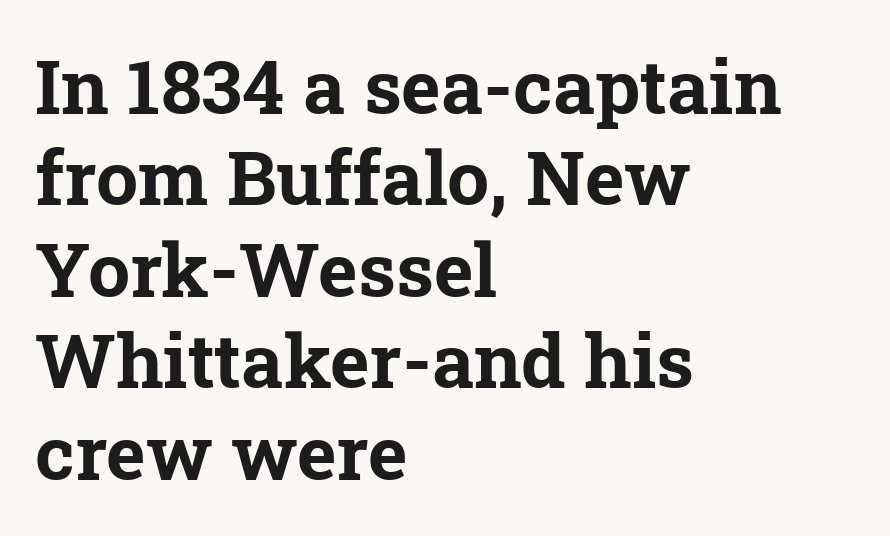
{"serif": "yes", "bold": "yes", "weight": "bold", "width": "normal", "stroke_contrast": "low", "x_height": "medium", "monospaced": "no", "underline": "no", "align": "left", "line_spacing_ratio": 1.22, "letter_spacing": "normal", "letter_spacing_em": 0.0, "glyph_px": 75}
